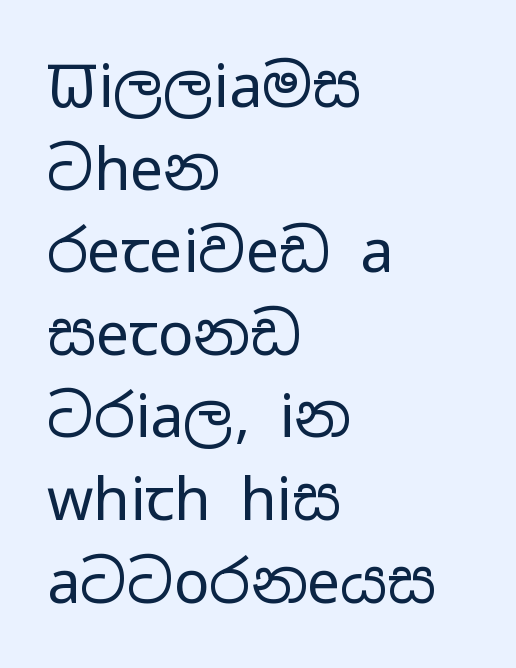
The image shows 59 px regular-weight, wide sans-serif type, upright; set left-aligned, normal line spacing (1.4x), normal letter spacing, not underlined; low stroke contrast and a medium x-height.
